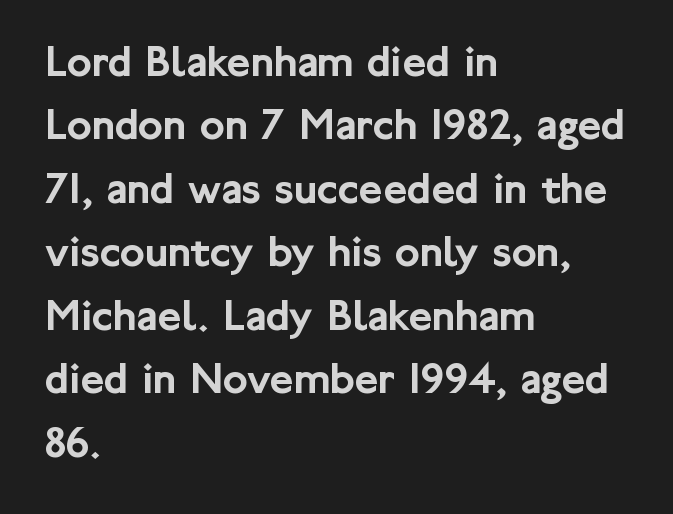
Q: Is the text italic (slanted)? A: No, it is upright.
Q: Is the typeface a serif or a sans-serif typeface? A: Sans-serif.
Q: Is the text underlined? A: No.
Q: How is the paragraph aligned? A: Left-aligned.
Q: Is the spacing between letters normal or unusually wide? A: Normal.
Q: Is the spacing between lines tight, normal or loose? A: Normal.
Q: Width (condensed, normal, or wide)? A: Normal.
Q: Stroke contrast? A: Low.
Q: x-height? A: Medium.
Q: Monospaced? A: No.
